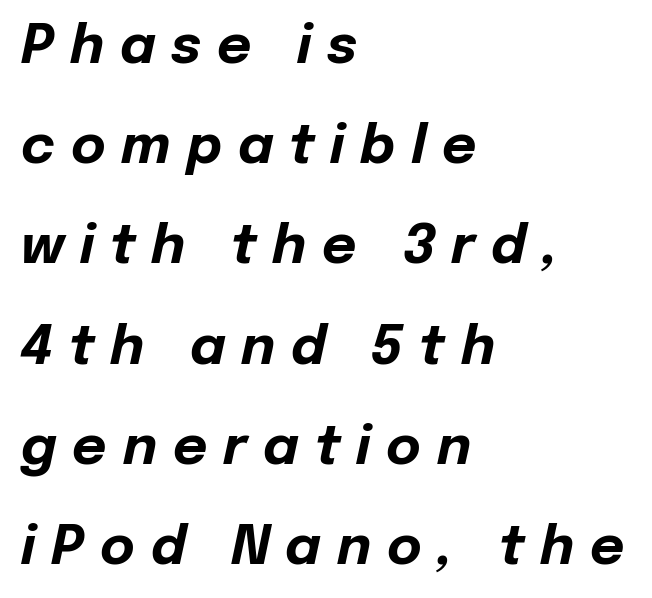
{"italic": "yes", "lean": "right", "slant_degrees": 12, "bold": "yes", "weight": "bold", "width": "normal", "stroke_contrast": "low", "x_height": "medium", "monospaced": "no", "underline": "no", "align": "left", "line_spacing_ratio": 1.89, "letter_spacing": "wide", "letter_spacing_em": 0.3, "glyph_px": 53}
